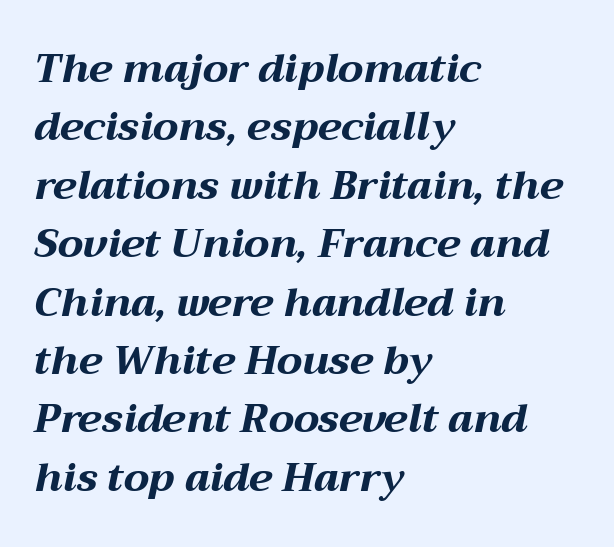
The image shows 40 px bold, wide type, italic (leaning right); set left-aligned, normal line spacing (1.46x), normal letter spacing, not underlined; medium stroke contrast and a medium x-height.
